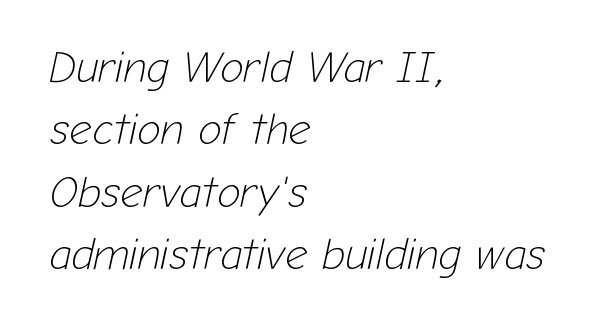
Q: Is the text bold? A: No.
Q: Is the text italic (slanted)? A: Yes, it leans right by about 12 degrees.
Q: Is the text underlined? A: No.
Q: How is the paragraph aligned? A: Left-aligned.
Q: Is the spacing between letters normal or unusually wide? A: Normal.
Q: Is the spacing between lines tight, normal or loose? A: Normal.
Q: Width (condensed, normal, or wide)? A: Normal.
Q: Stroke contrast? A: Low.
Q: x-height? A: Medium.
Q: Monospaced? A: No.
